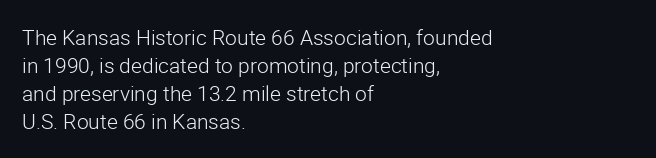
Q: Is the text bold? A: No.
Q: Is the text italic (slanted)? A: No, it is upright.
Q: Is the text underlined? A: No.
Q: How is the paragraph aligned? A: Left-aligned.
Q: Is the spacing between letters normal or unusually wide? A: Normal.
Q: Is the spacing between lines tight, normal or loose? A: Normal.
